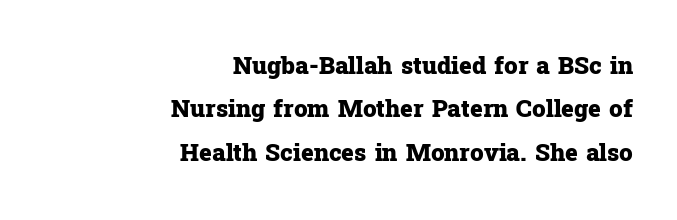
Beneath every word, the page is bare. Ordinary non-slanted type is in use. The passage is arranged like a letterhead date or caption credit — flush right. The passage shown has conventional tracking throughout. How heavy is the stroke? Heavy — this is a bold.
